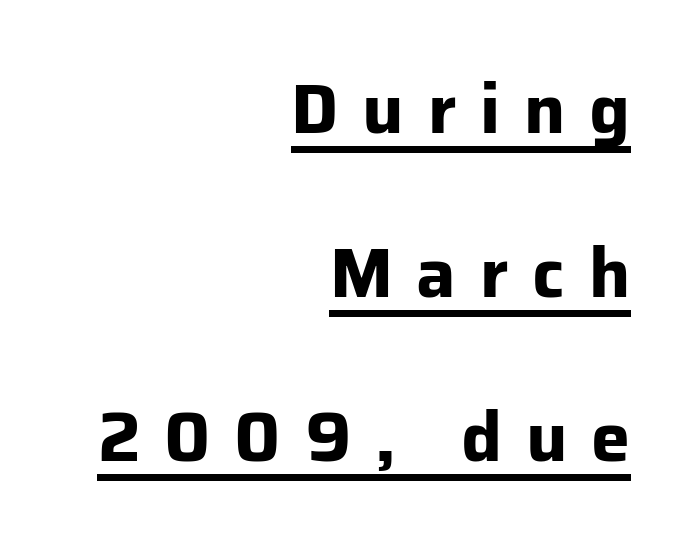
Q: Is the text bold? A: Yes.
Q: Is the text italic (slanted)? A: No, it is upright.
Q: Is the typeface a serif or a sans-serif typeface? A: Sans-serif.
Q: Is the text underlined? A: Yes.
Q: How is the paragraph aligned? A: Right-aligned.
Q: Is the spacing between letters normal or unusually wide? A: Unusually wide.
Q: Is the spacing between lines tight, normal or loose? A: Loose.
Q: Width (condensed, normal, or wide)? A: Normal.
Q: Stroke contrast? A: Low.
Q: x-height? A: Medium.
Q: Monospaced? A: No.
